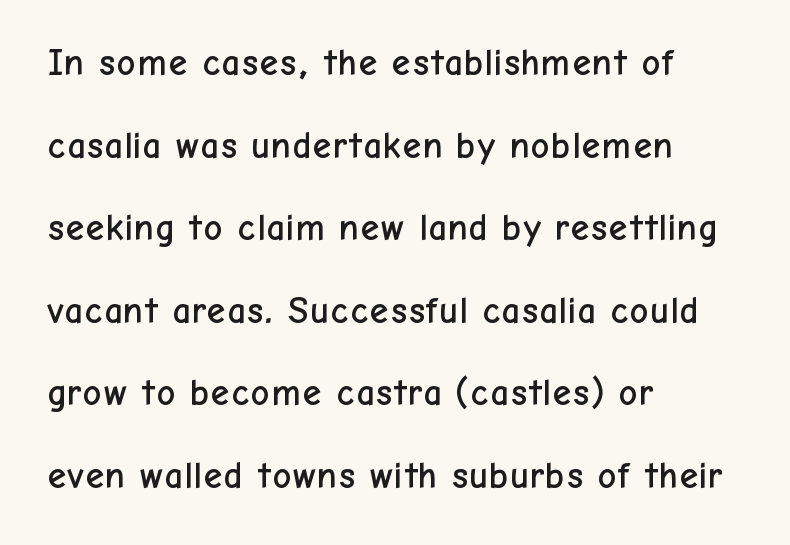
The image shows 37 px sans-serif type, upright; set left-aligned, loose line spacing (2.23x), normal letter spacing, not underlined; low stroke contrast and a medium x-height.
